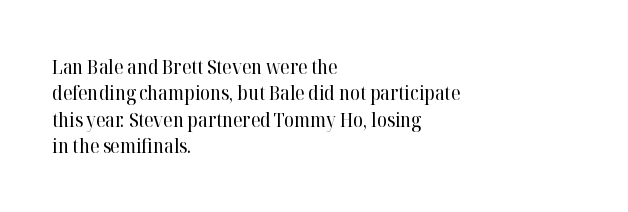
The image shows 20 px text type, upright; set left-aligned, normal line spacing (1.32x), normal letter spacing, not underlined.
